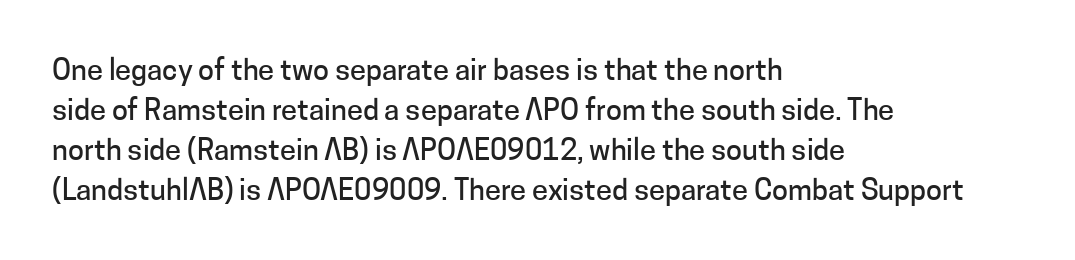
The image shows 29 px sans-serif type, upright; set left-aligned, normal line spacing (1.38x), normal letter spacing, not underlined; low stroke contrast and a medium x-height.
